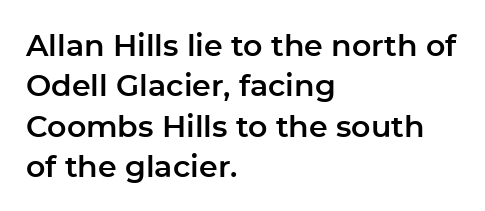
{"serif": "no", "italic": "no", "width": "normal", "stroke_contrast": "low", "x_height": "medium", "monospaced": "no", "underline": "no", "align": "left", "line_spacing": "normal", "line_spacing_ratio": 1.35, "letter_spacing": "normal", "letter_spacing_em": 0.0, "glyph_px": 30}
